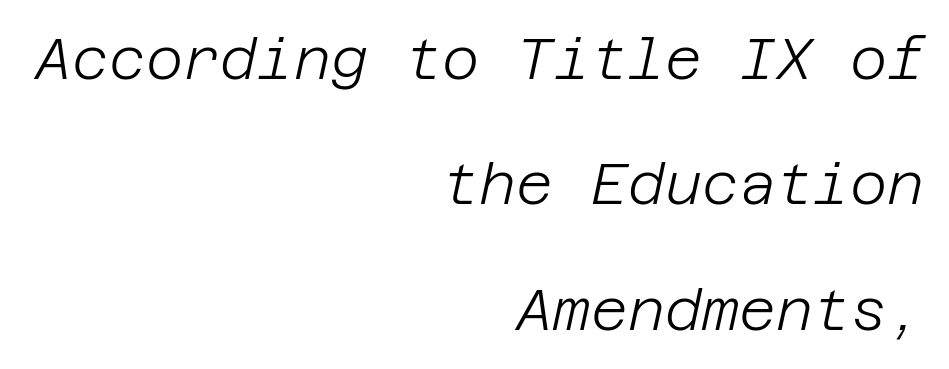
Q: Is the text bold? A: No.
Q: Is the text italic (slanted)? A: Yes, it leans right by about 12 degrees.
Q: Is the text underlined? A: No.
Q: How is the paragraph aligned? A: Right-aligned.
Q: Is the spacing between letters normal or unusually wide? A: Normal.
Q: Is the spacing between lines tight, normal or loose? A: Loose.
Q: Width (condensed, normal, or wide)? A: Normal.
Q: Stroke contrast? A: Low.
Q: x-height? A: Large.
